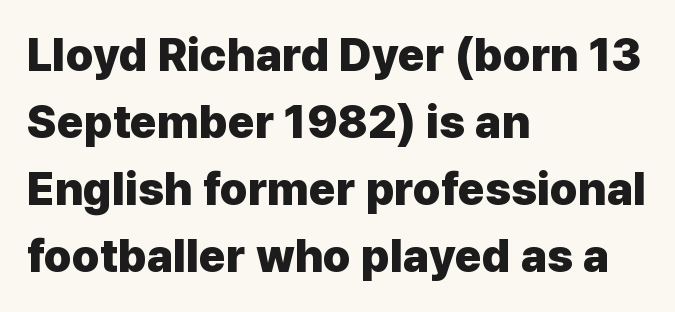
The image shows 46 px heavy sans-serif type, upright; set left-aligned, normal line spacing (1.46x), normal letter spacing, not underlined; low stroke contrast and a medium x-height.
